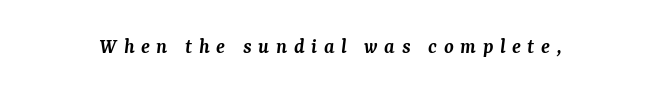
These lines carry some extra weight — a demibold, not a full bold. Display-style spreading of the glyphs; the letterfit is very open. Characters are canted at an angle relative to the baseline's perpendicular. Letters rest on an invisible, unmarked baseline.
